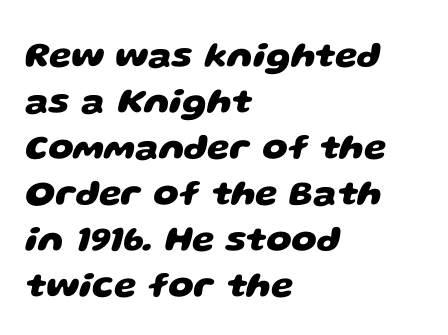
The image shows 36 px heavy, wide sans-serif type; set left-aligned, normal line spacing (1.28x), normal letter spacing, not underlined; low stroke contrast and a large x-height.
